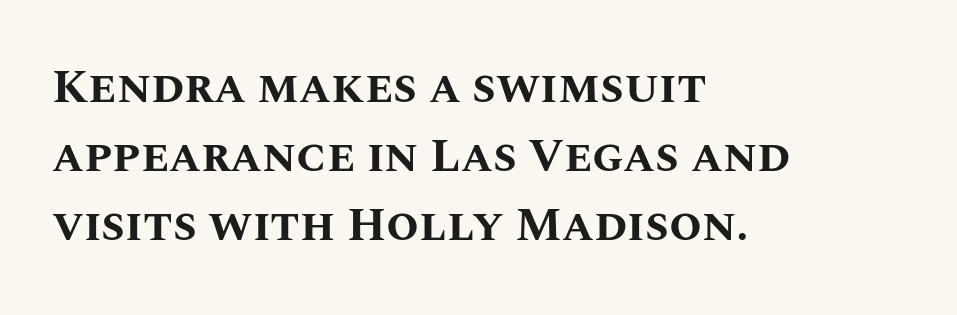
The image shows 47 px bold type, upright; set left-aligned, normal line spacing (1.47x), normal letter spacing, not underlined; medium stroke contrast and a large x-height.
